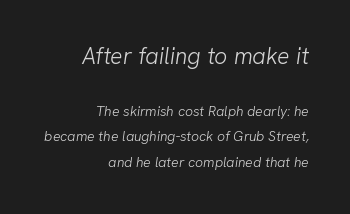
Q: Is the text bold? A: No.
Q: Is the text underlined? A: No.
Q: How is the paragraph aligned? A: Right-aligned.
Q: Is the spacing between letters normal or unusually wide? A: Normal.
Q: Which block of text is set in a larger size, the first (top) or the second (bottom)? A: The first (top) one.
